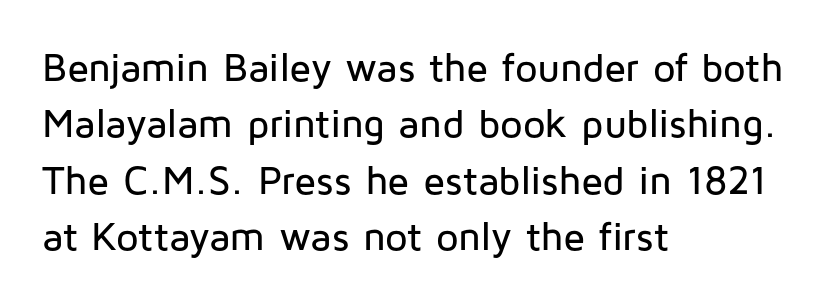
{"serif": "no", "italic": "no", "width": "normal", "stroke_contrast": "low", "x_height": "medium", "monospaced": "no", "underline": "no", "align": "left", "line_spacing": "normal", "line_spacing_ratio": 1.41, "letter_spacing": "normal", "letter_spacing_em": 0.0, "glyph_px": 40}
